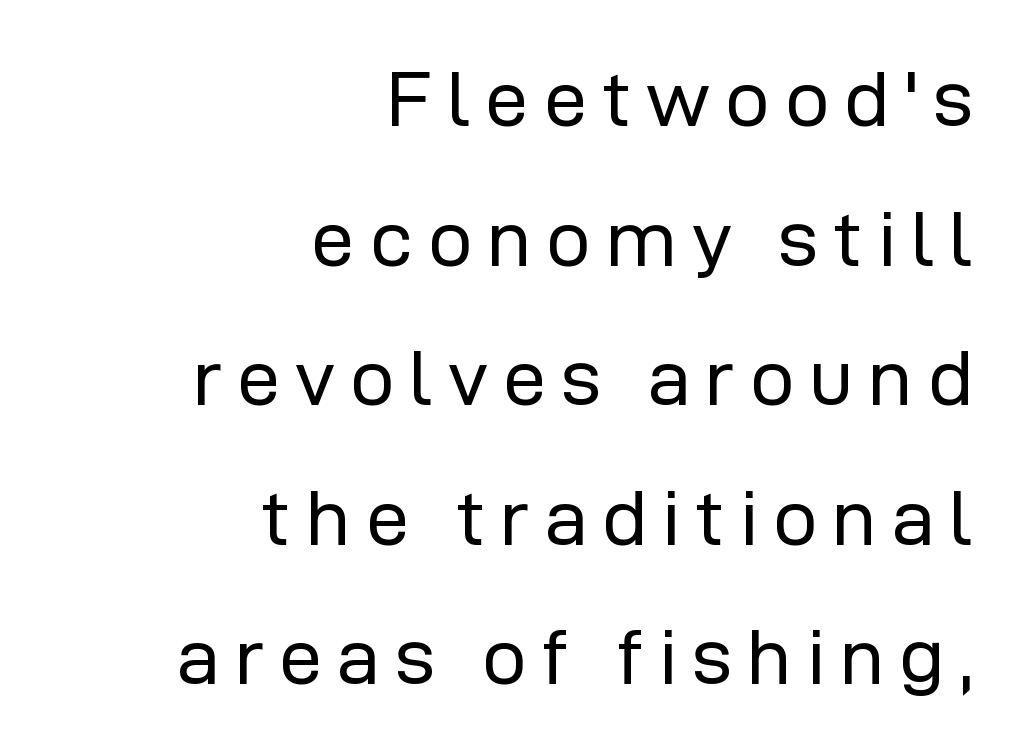
A typesetter would call this proportional, since set widths differ per character. The face used here is a sans, in the tradition of grotesques and geometrics. The typesetter chose a ragged-left arrangement here. The letters stand upright; this is a roman face. Letters have the restrained weight of plain body copy at most.
